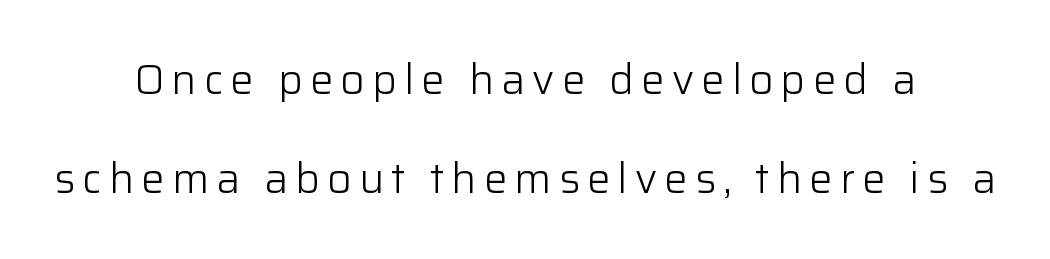
Q: Is the text bold? A: No.
Q: Is the text italic (slanted)? A: No, it is upright.
Q: Is the typeface a serif or a sans-serif typeface? A: Sans-serif.
Q: Is the text underlined? A: No.
Q: How is the paragraph aligned? A: Centered.
Q: Is the spacing between lines tight, normal or loose? A: Loose.
Q: Width (condensed, normal, or wide)? A: Normal.
Q: Stroke contrast? A: Low.
Q: x-height? A: Medium.
Q: Monospaced? A: No.
